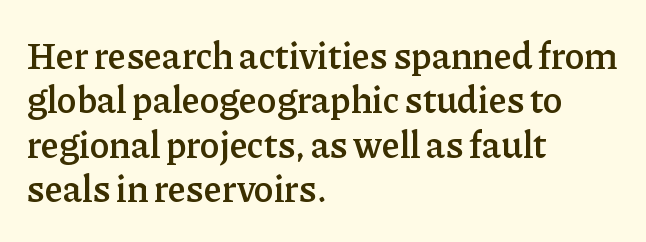
Firm but not heavy-handed strokes: this text is semibold. Between one letter and the next there's only the usual sliver of space. The typography opts for an upright posture over an oblique one. All the whitespace from short lines collects on the right.
